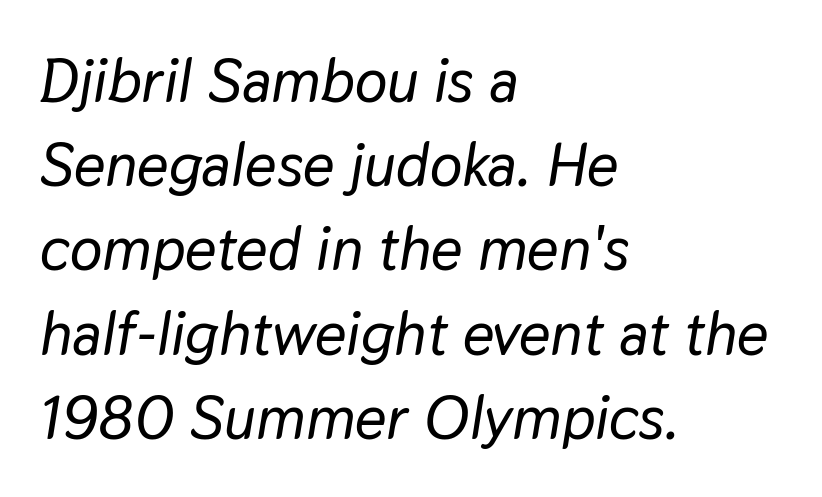
{"italic": "yes", "lean": "right", "slant_degrees": 9, "width": "normal", "stroke_contrast": "low", "x_height": "medium", "monospaced": "no", "underline": "no", "align": "left", "line_spacing": "normal", "line_spacing_ratio": 1.38, "letter_spacing": "normal", "letter_spacing_em": 0.0, "glyph_px": 61}
